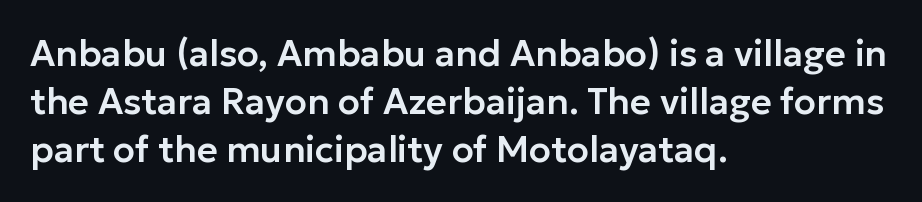
The image shows 36 px sans-serif type, upright; set left-aligned, normal line spacing (1.33x), normal letter spacing, not underlined; low stroke contrast and a medium x-height.
